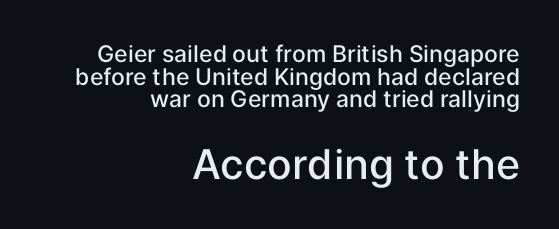
The image shows 41 px semibold sans-serif type, upright; set right-aligned, tight line spacing (0.98x), normal letter spacing, not underlined; the second (bottom) block is 1.78x larger; low stroke contrast and a medium x-height.
